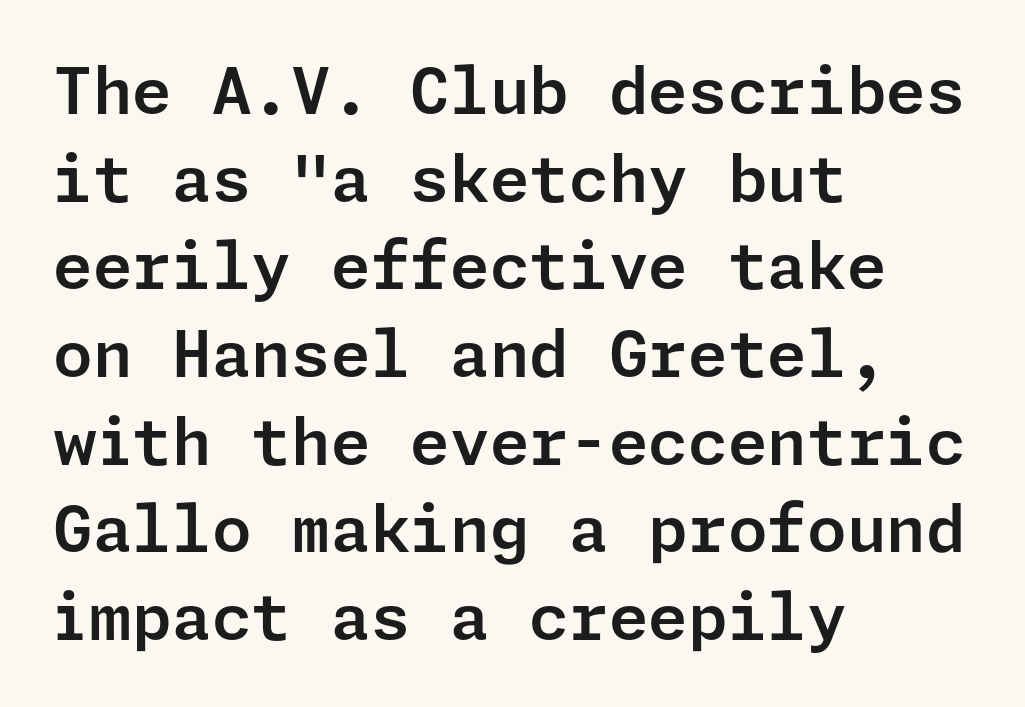
Q: Is the text italic (slanted)? A: No, it is upright.
Q: Is the typeface a serif or a sans-serif typeface? A: Sans-serif.
Q: Is the text underlined? A: No.
Q: How is the paragraph aligned? A: Left-aligned.
Q: Is the spacing between letters normal or unusually wide? A: Normal.
Q: Is the spacing between lines tight, normal or loose? A: Normal.
Q: Width (condensed, normal, or wide)? A: Normal.
Q: Stroke contrast? A: Low.
Q: x-height? A: Medium.
